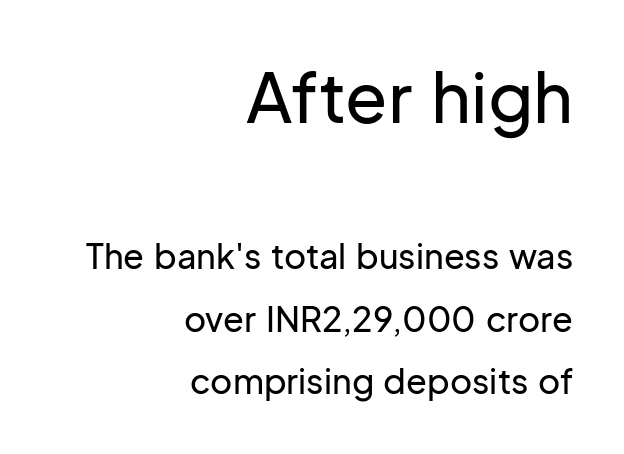
The image shows 69 px sans-serif type, upright; set right-aligned, line spacing 1.84x, normal letter spacing, not underlined; the first (top) block is 2.03x larger; low stroke contrast and a medium x-height.
